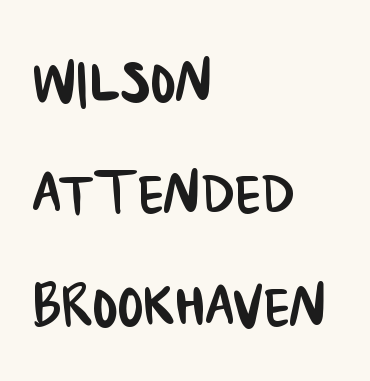
Does the leading feel generous? No, just average. Varying glyph widths throughout — classic text-font behaviour. Which margin do the lines hug? The left one — the right edge is uneven. This rendering leaves character spacing at its baseline value. Type style note: lacks serifs. The gap between lines stays unmarked.
